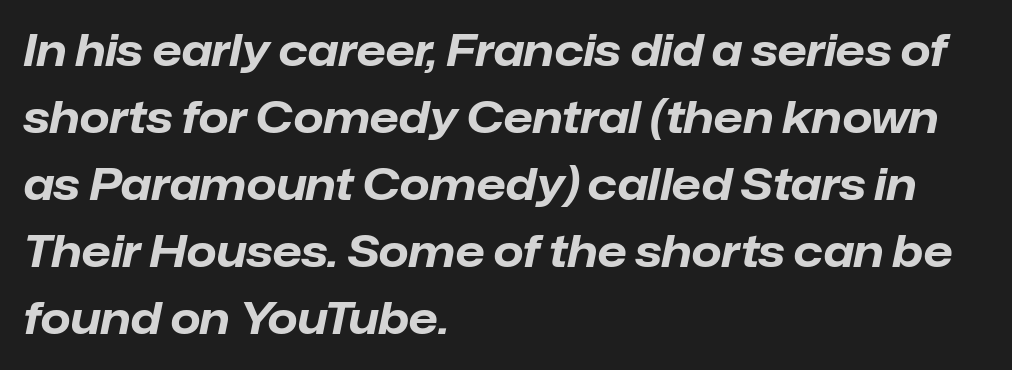
Bold? Absolutely — the strokes are thick and heavy. The zone under the glyphs is completely vacant. A normal amount of white space separates one row of letters from the next. Short and long lines alike share a common starting point at left. Observe the lean: these are italic letterforms. The rendering uses natural spacing where letterforms have individual widths.
